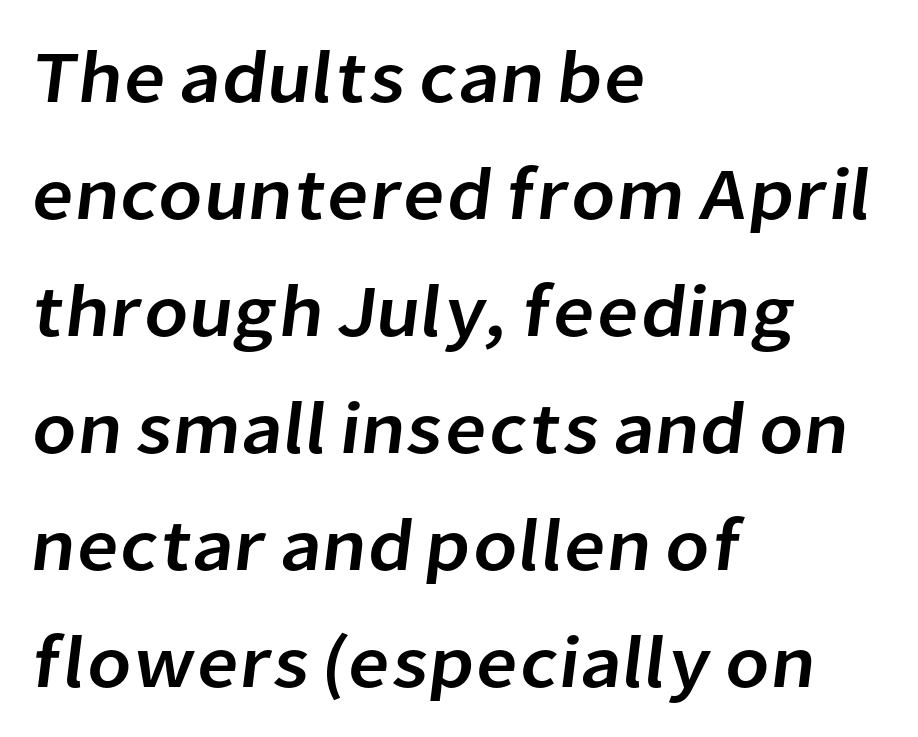
The image shows 74 px sans-serif type; set left-aligned, normal line spacing (1.58x), normal letter spacing, not underlined; low stroke contrast and a medium x-height.
